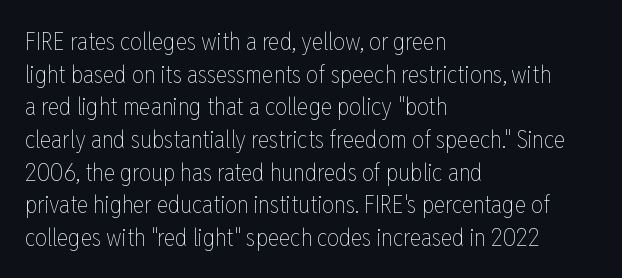
{"italic": "no", "bold": "no", "underline": "no", "align": "left", "line_spacing": "normal", "line_spacing_ratio": 1.36, "letter_spacing": "normal", "letter_spacing_em": 0.0, "glyph_px": 24}
